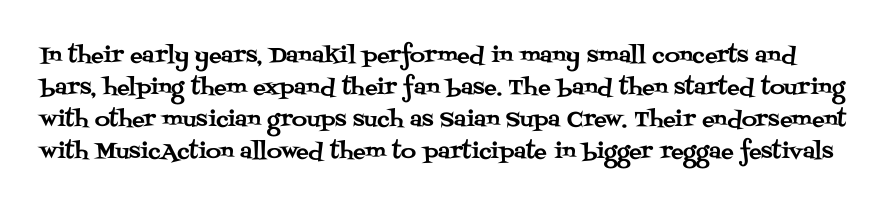
Q: Is the text italic (slanted)? A: No, it is upright.
Q: Is the text underlined? A: No.
Q: Is the spacing between letters normal or unusually wide? A: Normal.
Q: Is the spacing between lines tight, normal or loose? A: Normal.
